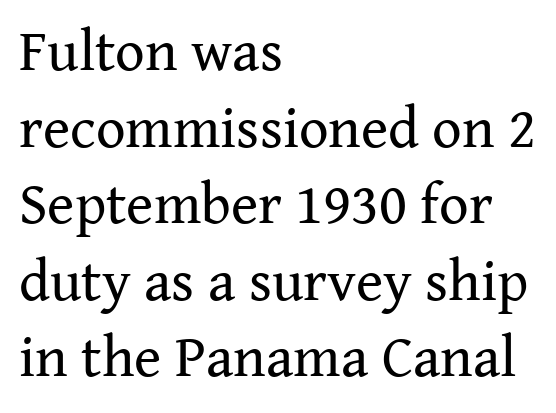
{"serif": "yes", "italic": "no", "bold": "no", "weight": "regular", "width": "normal", "stroke_contrast": "medium", "x_height": "medium", "monospaced": "no", "underline": "no", "align": "left", "line_spacing": "normal", "line_spacing_ratio": 1.32, "letter_spacing": "normal", "letter_spacing_em": 0.0, "glyph_px": 58}
